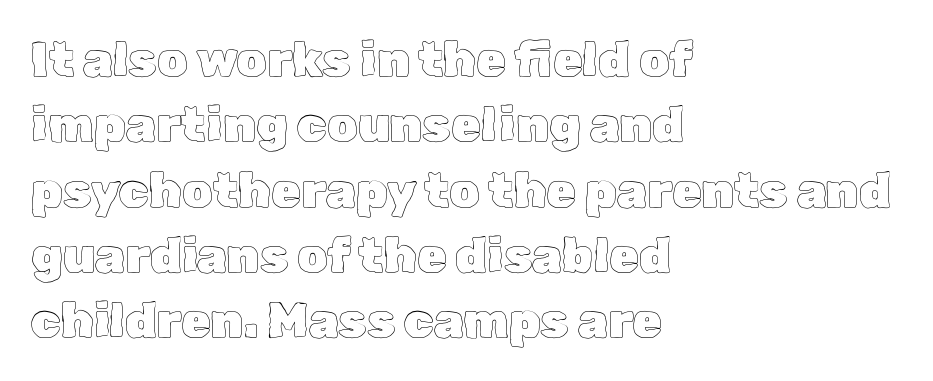
The image shows 48 px text type, upright; set left-aligned, normal line spacing (1.36x), normal letter spacing, not underlined; a medium x-height.
